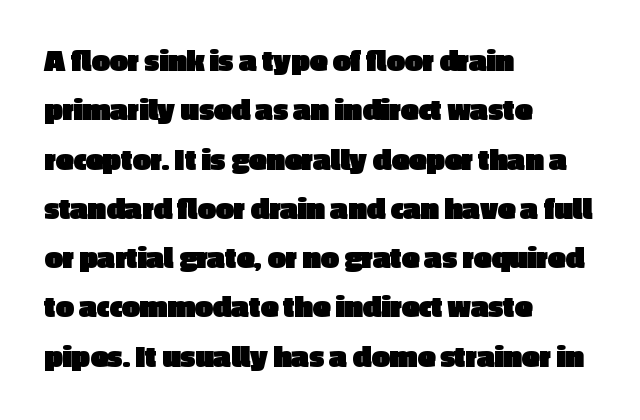
The image shows 32 px heavy sans-serif type, upright; set left-aligned, normal line spacing (1.54x), normal letter spacing, not underlined; a medium x-height.
